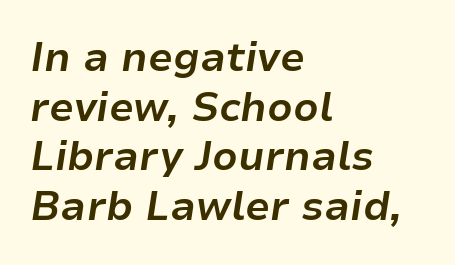
You could not count columns in this text — the font is proportionally spaced. Lines of text with bare space underneath. In terms of weight, the rendering is a true, heavy bold. When letters slant like this, we call the style italic. Notice how the passage keeps a crisp vertical edge on the left only.
